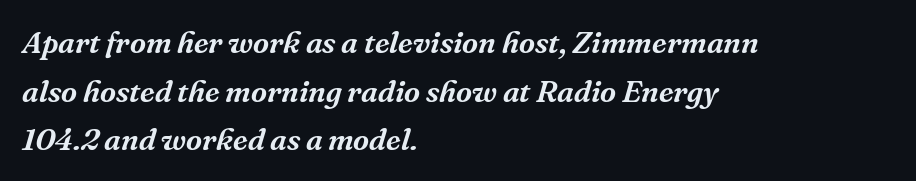
{"serif": "yes", "italic": "yes", "lean": "right", "slant_degrees": 16, "width": "normal", "stroke_contrast": "medium", "x_height": "medium", "monospaced": "no", "underline": "no", "align": "left", "line_spacing": "normal", "line_spacing_ratio": 1.57, "letter_spacing": "normal", "letter_spacing_em": 0.0, "glyph_px": 31}
